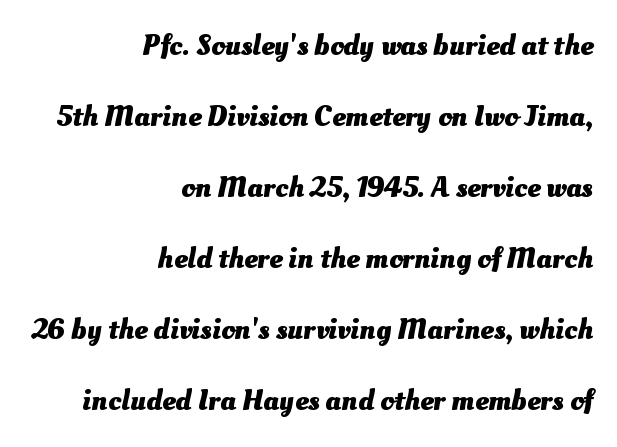
{"bold": "yes", "weight": "heavy", "width": "normal", "stroke_contrast": "medium", "x_height": "small", "monospaced": "no", "underline": "no", "align": "right", "line_spacing": "loose", "line_spacing_ratio": 2.37, "letter_spacing": "normal", "letter_spacing_em": 0.0, "glyph_px": 30}
